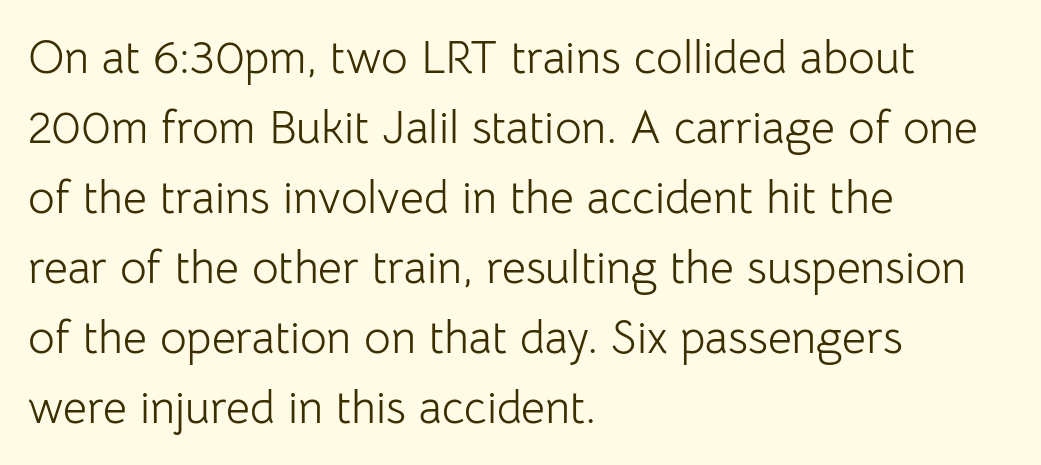
The image shows 46 px light sans-serif type, upright; set left-aligned, normal line spacing (1.52x), normal letter spacing, not underlined; low stroke contrast and a medium x-height.
